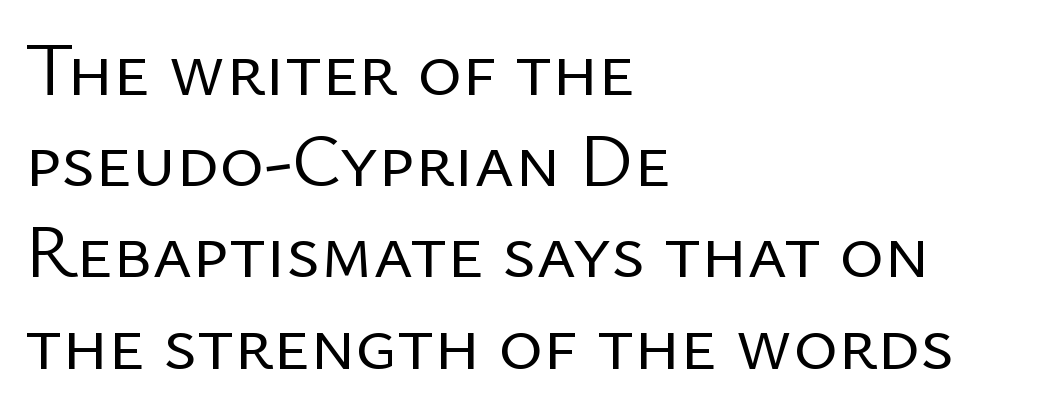
The image shows 76 px regular-weight sans-serif type, upright; set left-aligned, line spacing 1.2x, normal letter spacing, not underlined; low stroke contrast and a medium x-height.
